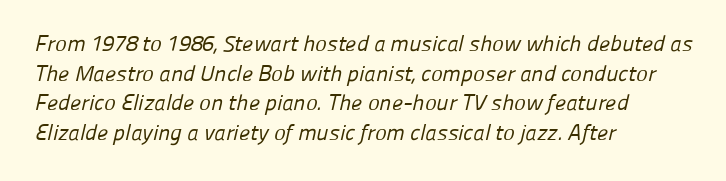
The image shows 22 px text type; set left-aligned, normal line spacing (1.35x), normal letter spacing, not underlined.
